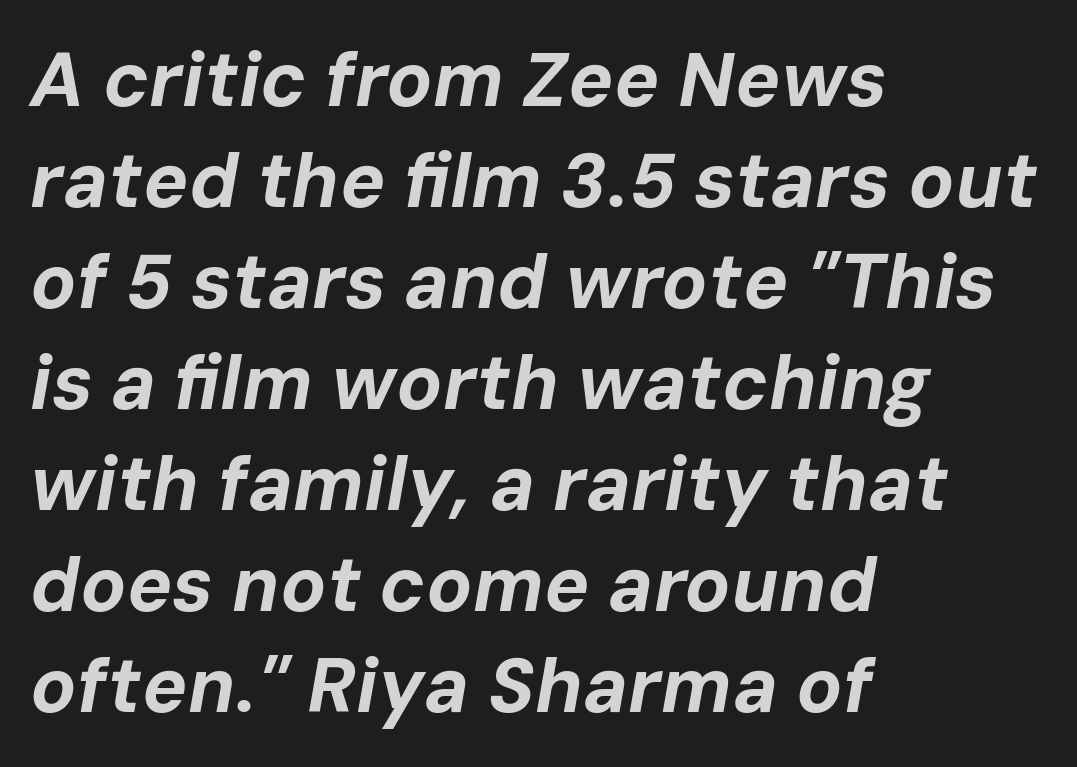
Q: Is the text bold? A: Yes.
Q: Is the text italic (slanted)? A: Yes, it leans right by about 10 degrees.
Q: Is the text underlined? A: No.
Q: How is the paragraph aligned? A: Left-aligned.
Q: Is the spacing between letters normal or unusually wide? A: Normal.
Q: Is the spacing between lines tight, normal or loose? A: Normal.
Q: Width (condensed, normal, or wide)? A: Normal.
Q: Stroke contrast? A: Low.
Q: x-height? A: Medium.
Q: Monospaced? A: No.
